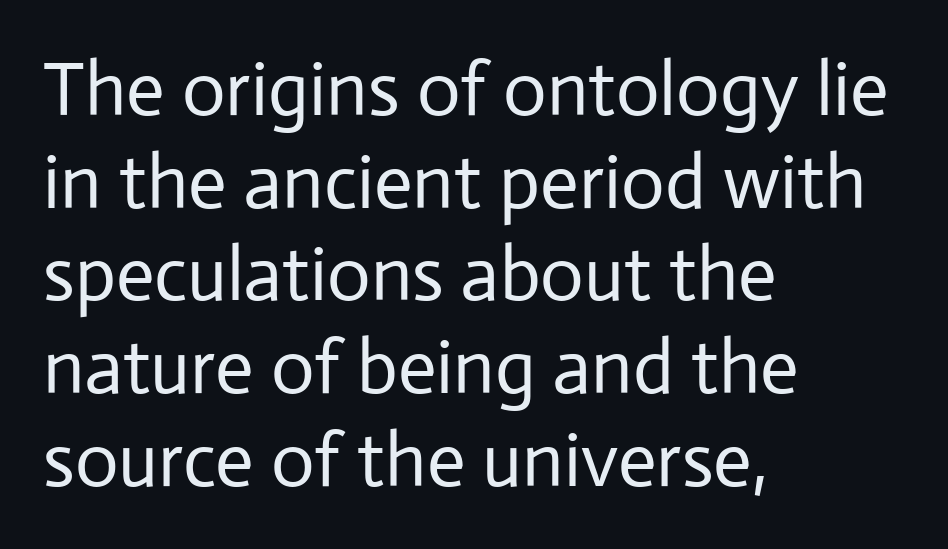
The image shows 76 px regular-weight sans-serif type, upright; set left-aligned, line spacing 1.22x, normal letter spacing, not underlined; low stroke contrast and a medium x-height.
